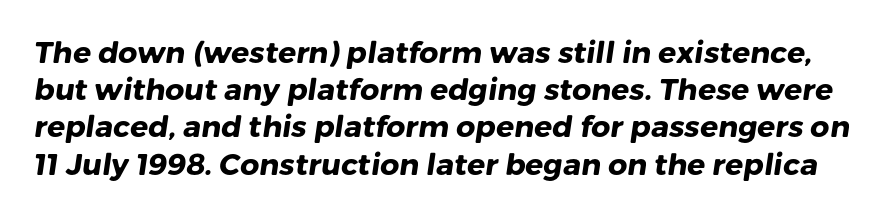
The image shows 30 px heavy sans-serif type; set line spacing 1.24x, normal letter spacing, not underlined; low stroke contrast and a medium x-height.
